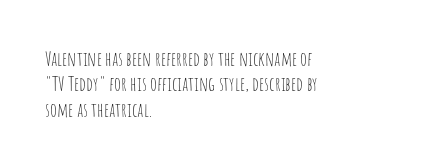
The image shows 20 px text type, upright; set left-aligned, normal line spacing (1.27x), normal letter spacing, not underlined.
